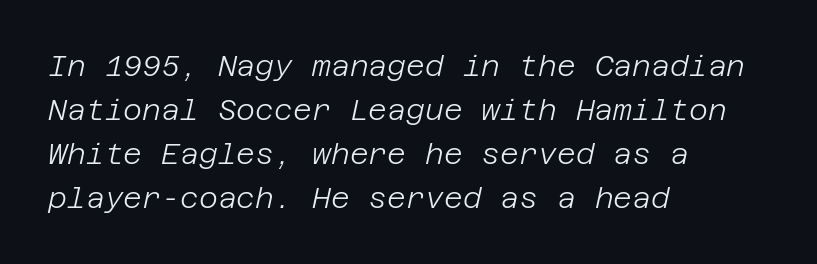
The horizontal fit of the characters is conventional and even. Characters are canted at an angle relative to the baseline's perpendicular. Only glyphs here, with clear space below each row. Nothing heavy about these letters — not bold at all.
